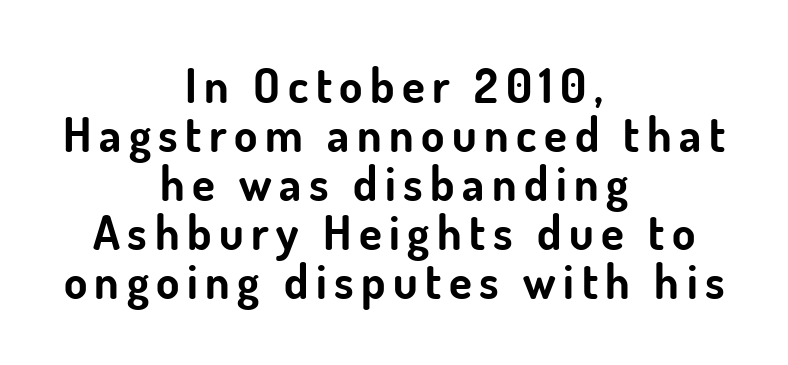
The font's upright variant was chosen for this text. Clear beneath every line of the passage. This sample has the flowing, uneven cadence of proportional lettering. Regarding leading, the lines here are crowded together.
